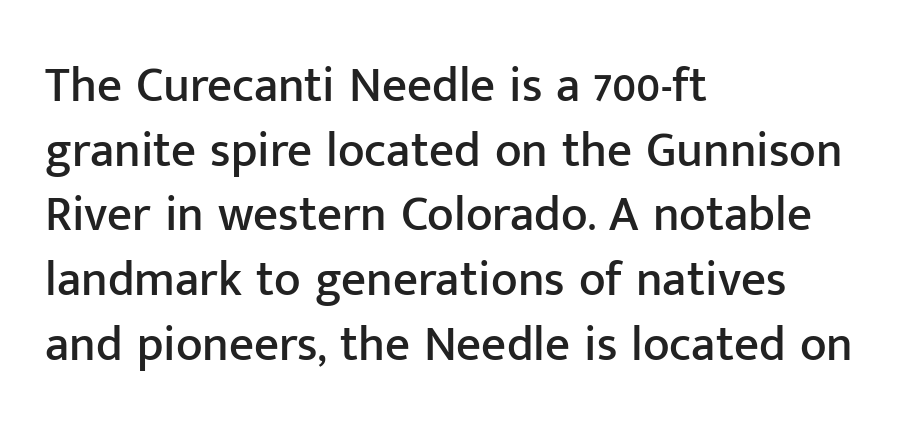
{"serif": "no", "italic": "no", "width": "normal", "stroke_contrast": "low", "x_height": "medium", "monospaced": "no", "underline": "no", "align": "left", "line_spacing": "normal", "line_spacing_ratio": 1.32, "letter_spacing": "normal", "letter_spacing_em": 0.0, "glyph_px": 49}
